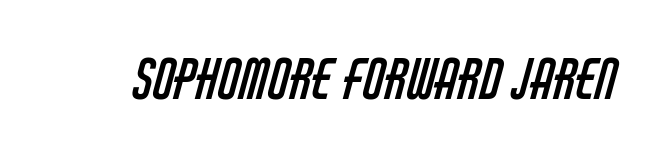
On a weight scale, this lands at 450 or below. Type without underlining. Students, note that the glyphs here touch the page at normal intervals. Observe the absence of serifs on each vertical stroke in this sample. These lines are rendered in a variable-pitch font.
